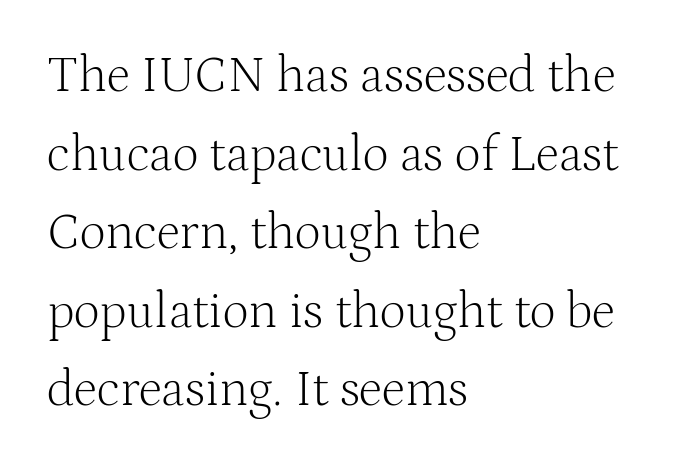
Q: Is the text bold? A: No.
Q: Is the text italic (slanted)? A: No, it is upright.
Q: Is the typeface a serif or a sans-serif typeface? A: Serif.
Q: Is the text underlined? A: No.
Q: How is the paragraph aligned? A: Left-aligned.
Q: Is the spacing between letters normal or unusually wide? A: Normal.
Q: Is the spacing between lines tight, normal or loose? A: Normal.
Q: Width (condensed, normal, or wide)? A: Normal.
Q: Stroke contrast? A: Medium.
Q: x-height? A: Medium.
Q: Monospaced? A: No.
